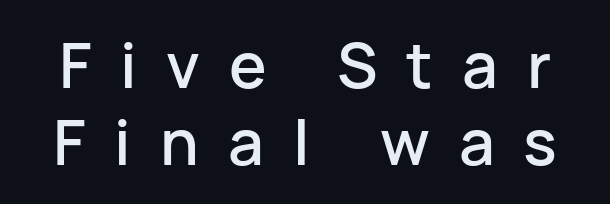
Q: Is the text italic (slanted)? A: No, it is upright.
Q: Is the typeface a serif or a sans-serif typeface? A: Sans-serif.
Q: Is the text underlined? A: No.
Q: Is the spacing between letters normal or unusually wide? A: Unusually wide.
Q: Width (condensed, normal, or wide)? A: Normal.
Q: Stroke contrast? A: Low.
Q: x-height? A: Medium.
Q: Monospaced? A: No.
